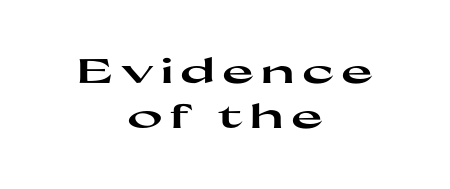
Q: Is the text bold? A: Yes.
Q: Is the text italic (slanted)? A: No, it is upright.
Q: Is the typeface a serif or a sans-serif typeface? A: Sans-serif.
Q: Is the text underlined? A: No.
Q: How is the paragraph aligned? A: Centered.
Q: Is the spacing between letters normal or unusually wide? A: Unusually wide.
Q: Is the spacing between lines tight, normal or loose? A: Normal.
Q: Width (condensed, normal, or wide)? A: Wide.
Q: Stroke contrast? A: High.
Q: x-height? A: Medium.
Q: Monospaced? A: No.
